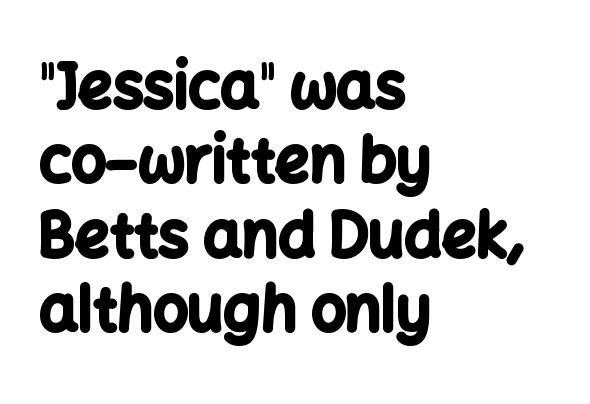
Q: Is the text bold? A: Yes.
Q: Is the text italic (slanted)? A: No, it is upright.
Q: Is the typeface a serif or a sans-serif typeface? A: Sans-serif.
Q: Is the text underlined? A: No.
Q: How is the paragraph aligned? A: Left-aligned.
Q: Is the spacing between letters normal or unusually wide? A: Normal.
Q: Width (condensed, normal, or wide)? A: Normal.
Q: Stroke contrast? A: Low.
Q: x-height? A: Medium.
Q: Monospaced? A: No.
